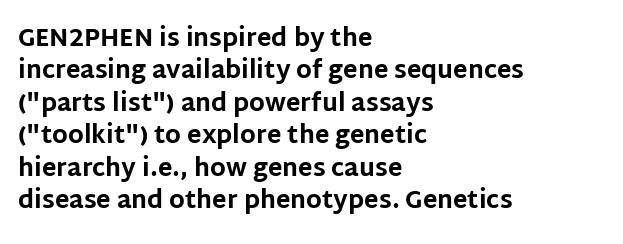
Q: Is the text bold? A: Yes.
Q: Is the text italic (slanted)? A: No, it is upright.
Q: Is the text underlined? A: No.
Q: How is the paragraph aligned? A: Left-aligned.
Q: Is the spacing between letters normal or unusually wide? A: Normal.
Q: Is the spacing between lines tight, normal or loose? A: Normal.
